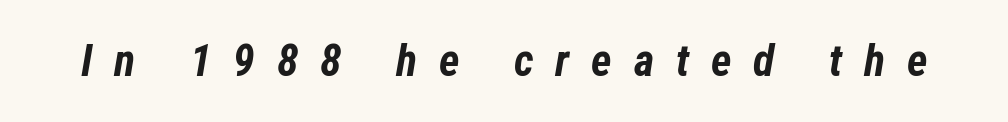
Q: Is the text bold? A: Yes.
Q: Is the text italic (slanted)? A: Yes, it leans right by about 12 degrees.
Q: Is the text underlined? A: No.
Q: Is the spacing between letters normal or unusually wide? A: Unusually wide.
Q: Width (condensed, normal, or wide)? A: Condensed.
Q: Stroke contrast? A: Low.
Q: x-height? A: Medium.
Q: Monospaced? A: No.
